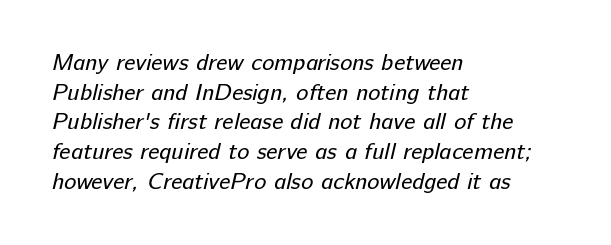
Letters have the restrained weight of plain body copy at most. Characters follow at the spacing the type designer built in. Regarding leading, the lines here are spaced in the standard way. Just letters on the line, the space beneath them empty.
